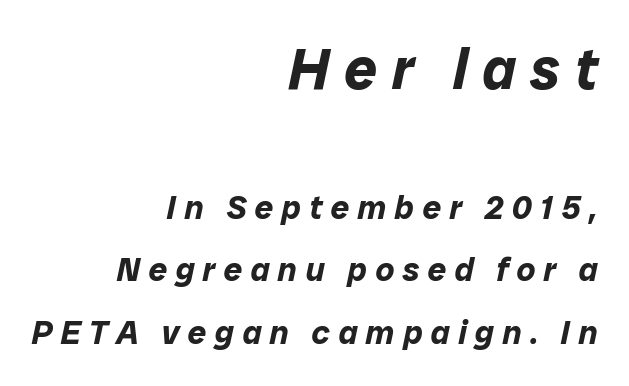
Look at the stroke-to-counter ratio: heavy, a bold. Unmarked baselines from the first word to the last. These lines were composed using italics. Casual observation: everything's shoved over to the right. Someone cranked the tracking dial way up on this one.
